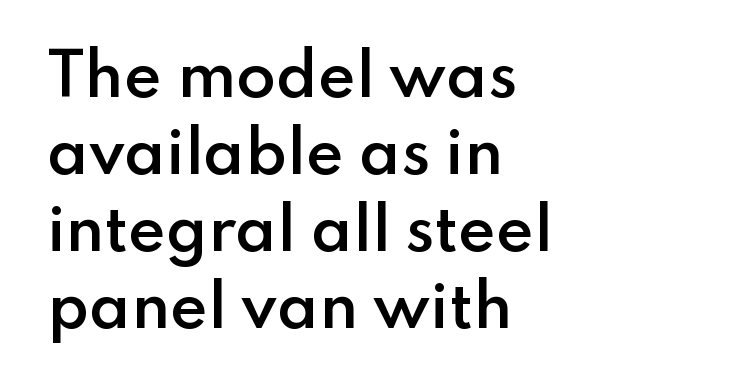
{"serif": "no", "italic": "no", "bold": "semi", "weight": "semibold", "width": "normal", "stroke_contrast": "low", "x_height": "small", "monospaced": "no", "underline": "no", "align": "left", "line_spacing": "normal", "line_spacing_ratio": 1.33, "letter_spacing": "normal", "letter_spacing_em": 0.0, "glyph_px": 58}
